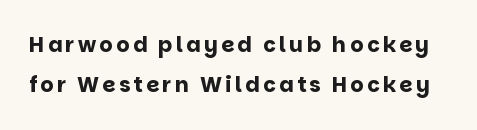
Q: Is the text bold? A: Yes.
Q: Is the text italic (slanted)? A: No, it is upright.
Q: Is the text underlined? A: No.
Q: Is the spacing between lines tight, normal or loose? A: Loose.
